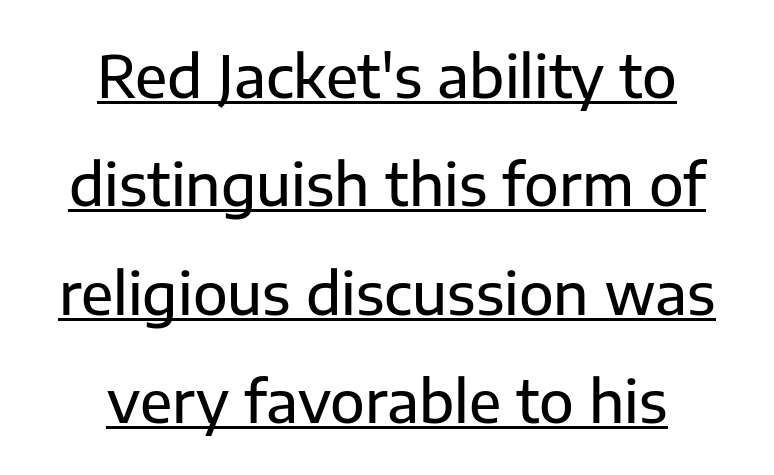
Q: Is the text italic (slanted)? A: No, it is upright.
Q: Is the typeface a serif or a sans-serif typeface? A: Sans-serif.
Q: Is the text underlined? A: Yes.
Q: How is the paragraph aligned? A: Centered.
Q: Is the spacing between letters normal or unusually wide? A: Normal.
Q: Is the spacing between lines tight, normal or loose? A: Loose.
Q: Width (condensed, normal, or wide)? A: Normal.
Q: Stroke contrast? A: Low.
Q: x-height? A: Medium.
Q: Monospaced? A: No.
